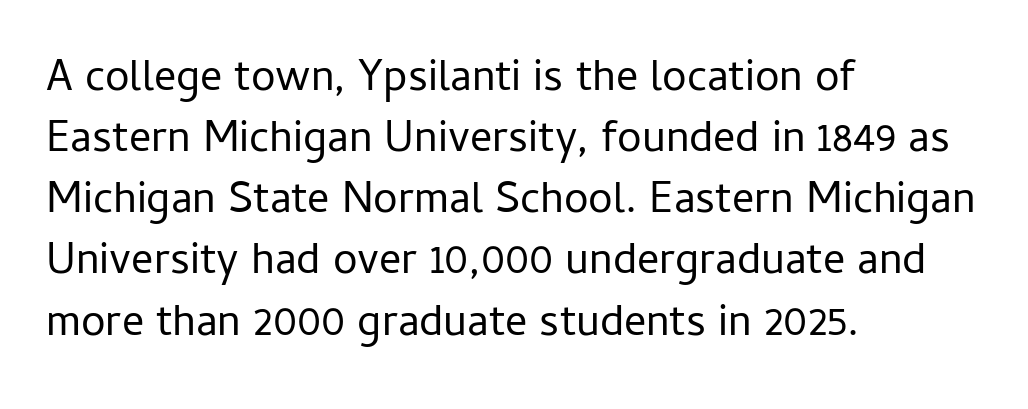
The paragraph shown leans on its left margin. The type is set solid horizontally, with unmodified tracking. The font is comparable to plain body text, perhaps lighter. Think of a printed novel: that variable character pitch is what you see here. The typeface chosen for these lines omits serifs. This is roman type, the default non-slanted kind.
